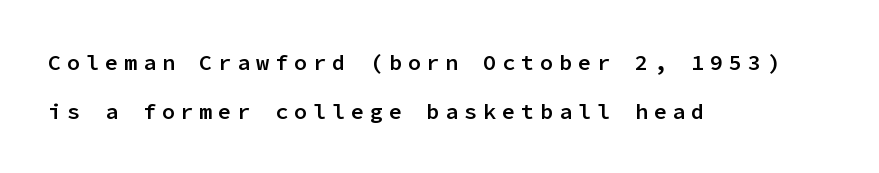
Q: Is the text bold? A: Semi-bold.
Q: Is the text italic (slanted)? A: No, it is upright.
Q: Is the text underlined? A: No.
Q: How is the paragraph aligned? A: Left-aligned.
Q: Is the spacing between letters normal or unusually wide? A: Unusually wide.
Q: Is the spacing between lines tight, normal or loose? A: Loose.
